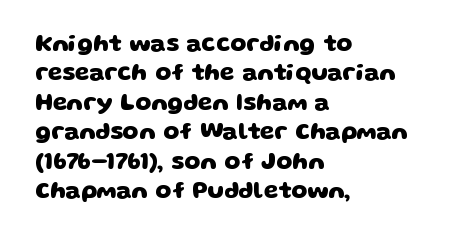
Q: Is the text bold? A: Yes.
Q: Is the text underlined? A: No.
Q: How is the paragraph aligned? A: Left-aligned.
Q: Is the spacing between letters normal or unusually wide? A: Normal.
Q: Is the spacing between lines tight, normal or loose? A: Normal.
